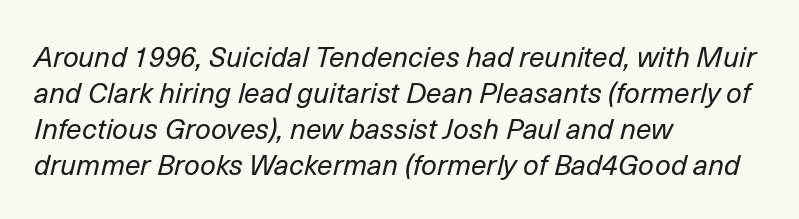
The image shows 28 px regular-weight type, italic (leaning right); set left-aligned, normal line spacing (1.28x), normal letter spacing, not underlined; low stroke contrast and a medium x-height.
